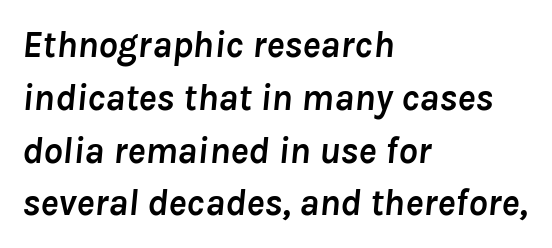
A typesetter would call this leading conventional body-copy spacing. This is oblique type, the kind used for emphasis or titles. Think of a printed novel: that variable character pitch is what you see here. Is the block centered? No — it sits flush against the left margin. Descenders are the only things crossing below the line. Characters follow at the spacing the type designer built in.
